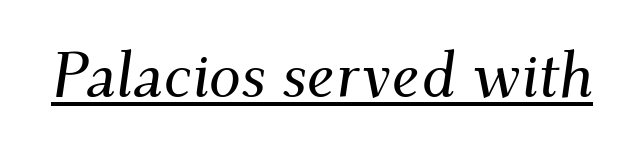
The image shows 64 px serif type, italic (leaning right); set normal letter spacing, underlined; medium stroke contrast and a small x-height.
